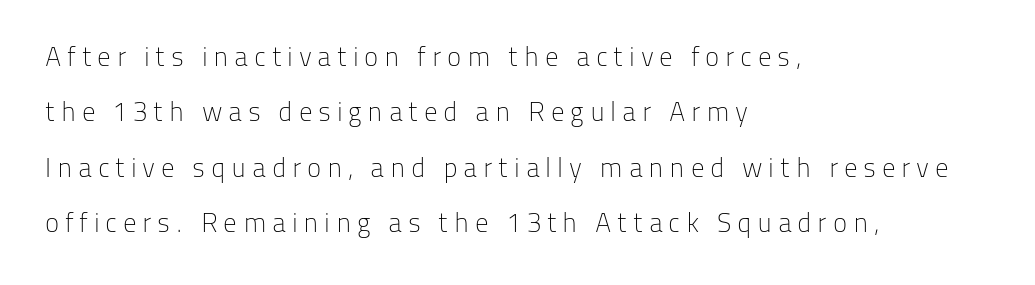
Q: Is the text bold? A: No.
Q: Is the text italic (slanted)? A: No, it is upright.
Q: Is the text underlined? A: No.
Q: How is the paragraph aligned? A: Left-aligned.
Q: Is the spacing between letters normal or unusually wide? A: Unusually wide.
Q: Is the spacing between lines tight, normal or loose? A: Loose.
